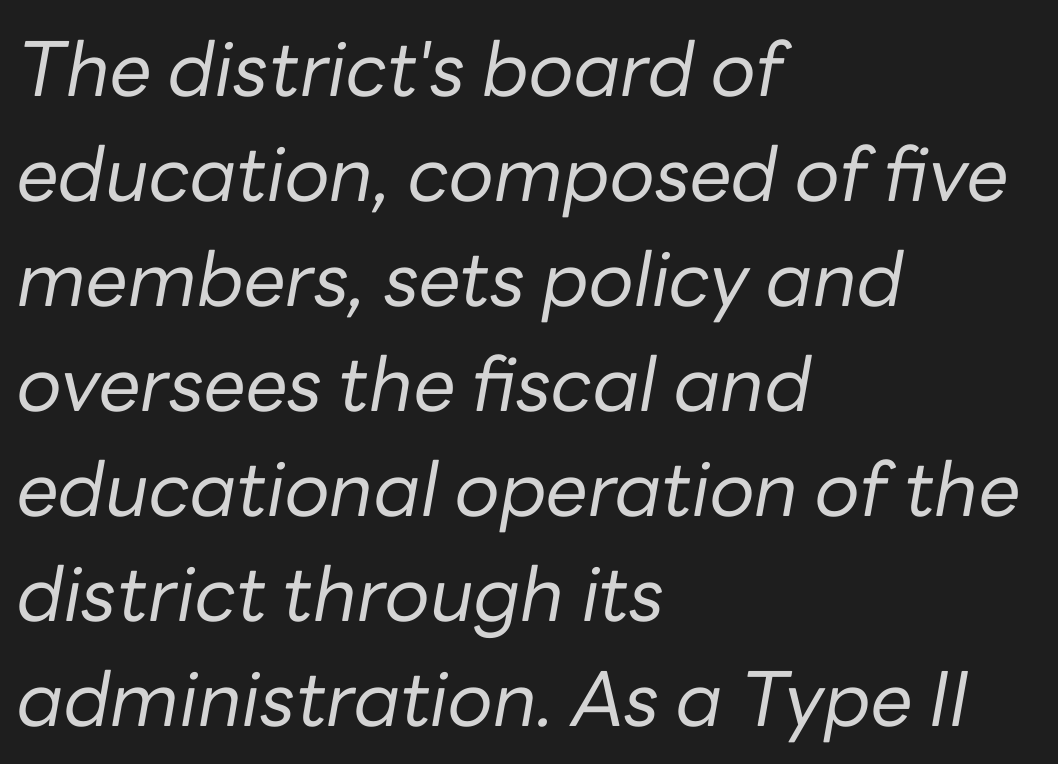
The image shows 75 px regular-weight type, italic (leaning right); set left-aligned, normal line spacing (1.4x), normal letter spacing, not underlined; low stroke contrast and a medium x-height.
